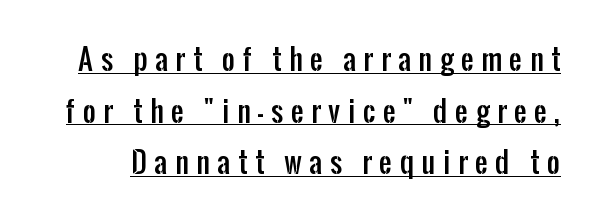
Q: Is the text italic (slanted)? A: No, it is upright.
Q: Is the typeface a serif or a sans-serif typeface? A: Sans-serif.
Q: Is the text underlined? A: Yes.
Q: Is the spacing between letters normal or unusually wide? A: Unusually wide.
Q: Width (condensed, normal, or wide)? A: Condensed.
Q: Stroke contrast? A: Low.
Q: x-height? A: Medium.
Q: Monospaced? A: No.
